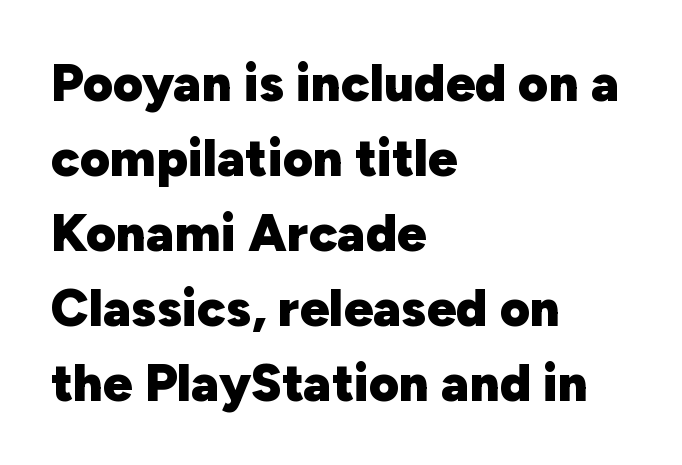
Q: Is the text bold? A: Yes.
Q: Is the text italic (slanted)? A: No, it is upright.
Q: Is the typeface a serif or a sans-serif typeface? A: Sans-serif.
Q: Is the text underlined? A: No.
Q: How is the paragraph aligned? A: Left-aligned.
Q: Is the spacing between letters normal or unusually wide? A: Normal.
Q: Is the spacing between lines tight, normal or loose? A: Normal.
Q: Width (condensed, normal, or wide)? A: Normal.
Q: Stroke contrast? A: Low.
Q: x-height? A: Medium.
Q: Monospaced? A: No.
